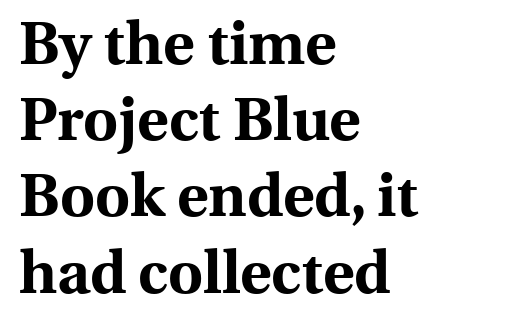
{"serif": "yes", "italic": "no", "bold": "yes", "weight": "bold", "width": "normal", "x_height": "medium", "monospaced": "no", "underline": "no", "align": "left", "line_spacing": "normal", "line_spacing_ratio": 1.27, "letter_spacing": "normal", "letter_spacing_em": 0.0, "glyph_px": 60}
